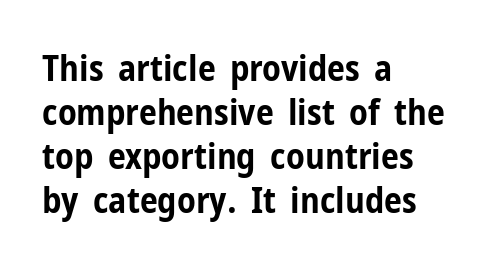
Q: Is the text bold? A: Yes.
Q: Is the text italic (slanted)? A: No, it is upright.
Q: Is the typeface a serif or a sans-serif typeface? A: Sans-serif.
Q: Is the text underlined? A: No.
Q: How is the paragraph aligned? A: Left-aligned.
Q: Is the spacing between letters normal or unusually wide? A: Normal.
Q: Width (condensed, normal, or wide)? A: Condensed.
Q: Stroke contrast? A: Low.
Q: x-height? A: Medium.
Q: Monospaced? A: No.
